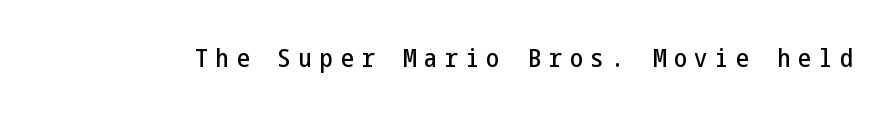
{"italic": "no", "underline": "no", "letter_spacing": "wide", "letter_spacing_em": 0.3, "glyph_px": 26}
